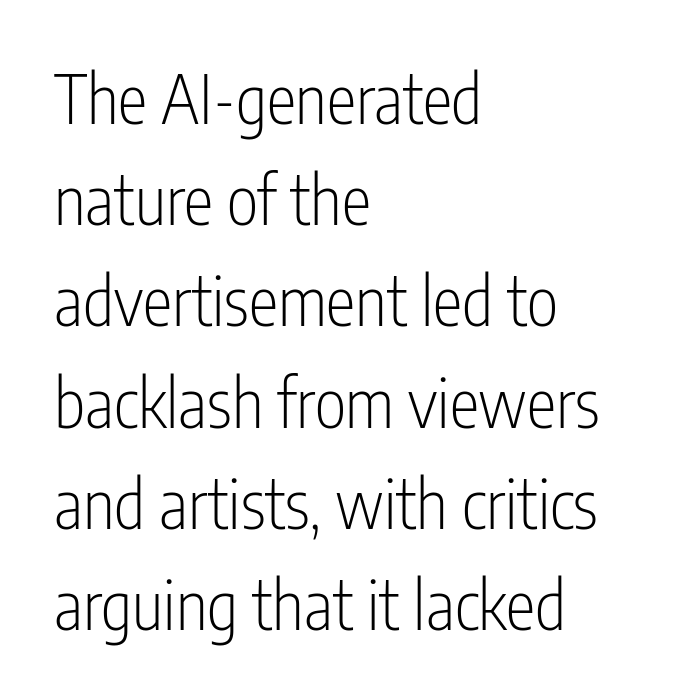
{"serif": "no", "italic": "no", "bold": "no", "weight": "light", "width": "condensed", "stroke_contrast": "low", "x_height": "medium", "monospaced": "no", "underline": "no", "align": "left", "line_spacing": "normal", "line_spacing_ratio": 1.51, "letter_spacing": "normal", "letter_spacing_em": 0.0, "glyph_px": 67}
